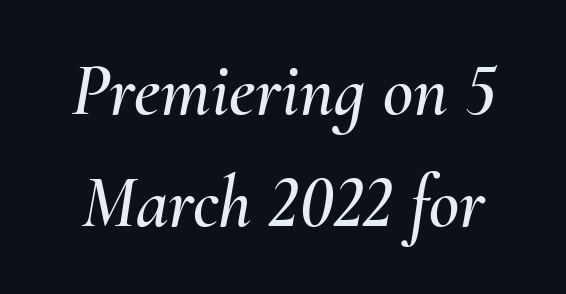
{"italic": "yes", "lean": "right", "slant_degrees": 10, "width": "normal", "stroke_contrast": "medium", "x_height": "small", "monospaced": "no", "underline": "no", "line_spacing": "normal", "line_spacing_ratio": 1.52, "letter_spacing": "normal", "letter_spacing_em": 0.0, "glyph_px": 74}
